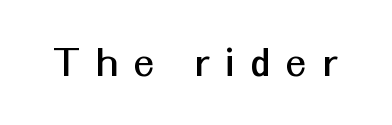
The image shows 46 px sans-serif type, upright; set unusually wide letter spacing (+0.37 em), not underlined; medium stroke contrast and a medium x-height.
